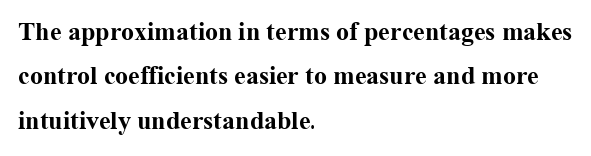
The letters are bold, with thick, heavy strokes. The face used here is rendered with its standard letterfit. Rendered with straight, roman letterforms. This rendering features lettering with no underline.
